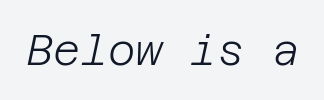
The image shows 42 px light type, italic (leaning right); set normal letter spacing, not underlined; low stroke contrast and a large x-height.
